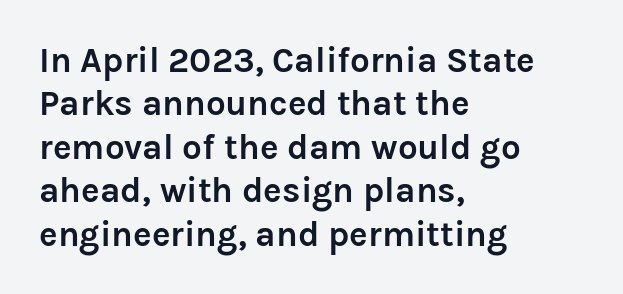
The image shows 35 px semibold sans-serif type, upright; set left-aligned, line spacing 1.24x, normal letter spacing, not underlined; low stroke contrast and a medium x-height.
